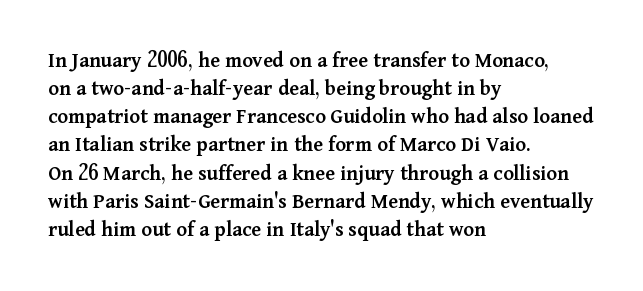
The image shows 22 px text type, upright; set left-aligned, normal line spacing (1.28x), normal letter spacing, not underlined.
